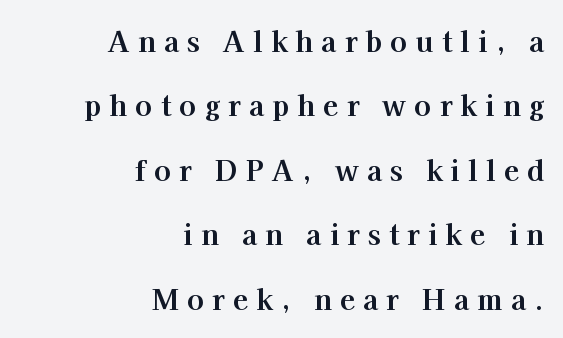
In terms of posture, this sample is upright. Yep, those are serifs on the letters. One-word summary of the alignment: right. Honestly, the rows look like they've been pulled way apart.
